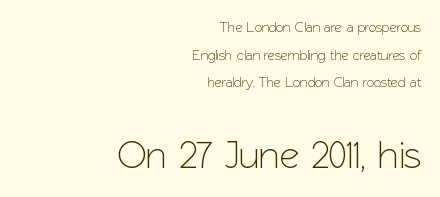
Designer's note — italics off, roman on. Caption: standard tracking, unaltered. The area under the type is left untouched. Here the designer chose a conventional face with non-uniform glyph widths.
